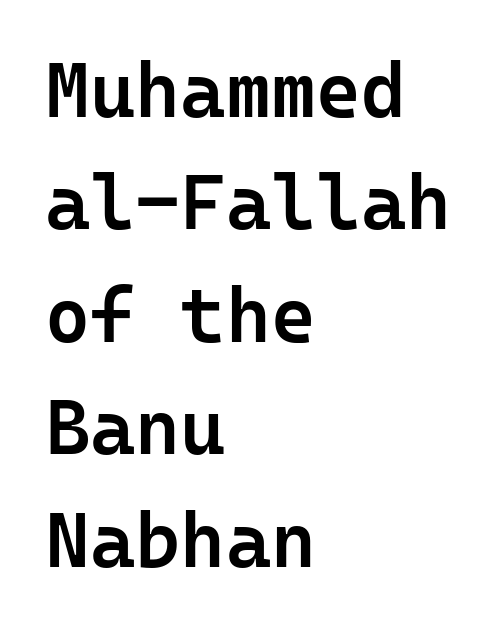
{"serif": "no", "italic": "no", "bold": "semi", "weight": "semibold", "width": "normal", "stroke_contrast": "low", "x_height": "medium", "monospaced": "yes", "underline": "no", "align": "left", "line_spacing": "normal", "line_spacing_ratio": 1.46, "letter_spacing": "normal", "letter_spacing_em": 0.0, "glyph_px": 77}
